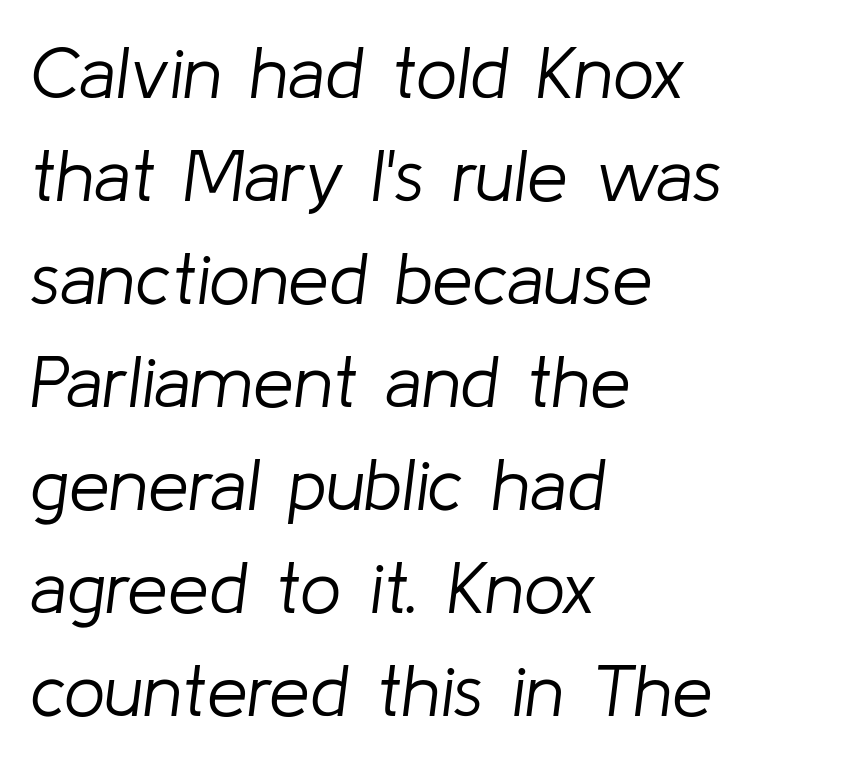
Q: Is the text bold? A: No.
Q: Is the text italic (slanted)? A: Yes, it leans right by about 8 degrees.
Q: Is the text underlined? A: No.
Q: How is the paragraph aligned? A: Left-aligned.
Q: Is the spacing between letters normal or unusually wide? A: Normal.
Q: Is the spacing between lines tight, normal or loose? A: Normal.
Q: Width (condensed, normal, or wide)? A: Normal.
Q: Stroke contrast? A: Low.
Q: x-height? A: Medium.
Q: Monospaced? A: No.
